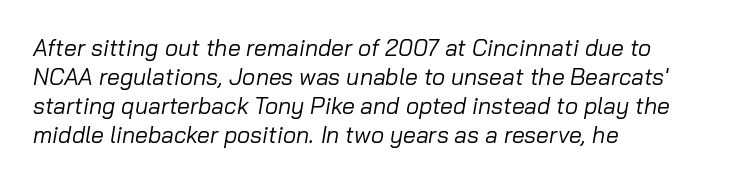
The image shows 23 px text type, italic (leaning right); set left-aligned, normal line spacing (1.26x), normal letter spacing, not underlined.
